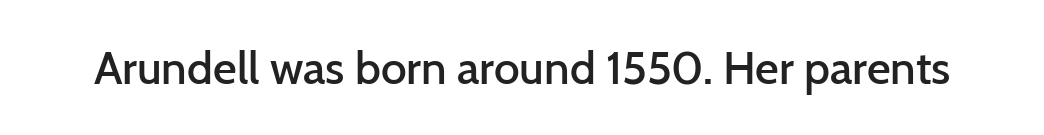
Q: Is the text bold? A: Semi-bold.
Q: Is the text italic (slanted)? A: No, it is upright.
Q: Is the typeface a serif or a sans-serif typeface? A: Sans-serif.
Q: Is the text underlined? A: No.
Q: Is the spacing between letters normal or unusually wide? A: Normal.
Q: Width (condensed, normal, or wide)? A: Normal.
Q: Stroke contrast? A: Low.
Q: x-height? A: Medium.
Q: Monospaced? A: No.
